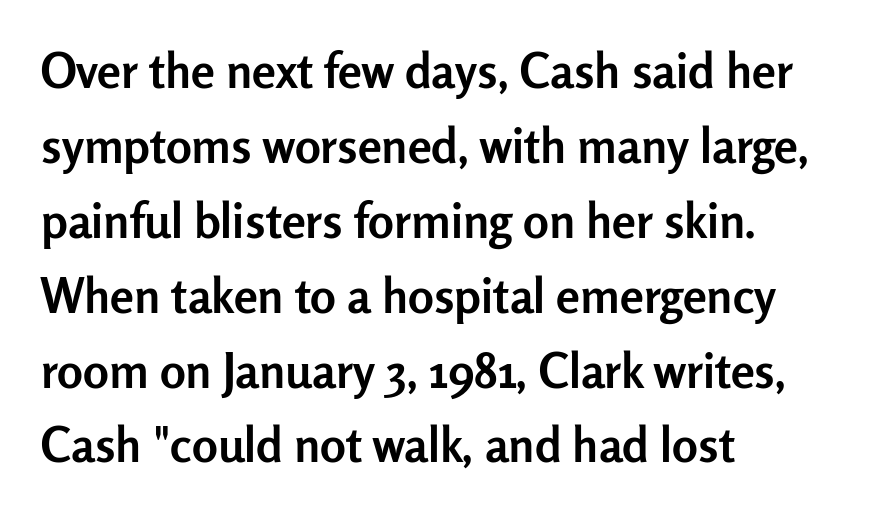
Q: Is the text bold? A: Yes.
Q: Is the text italic (slanted)? A: No, it is upright.
Q: Is the typeface a serif or a sans-serif typeface? A: Sans-serif.
Q: Is the text underlined? A: No.
Q: How is the paragraph aligned? A: Left-aligned.
Q: Is the spacing between letters normal or unusually wide? A: Normal.
Q: Is the spacing between lines tight, normal or loose? A: Normal.
Q: Width (condensed, normal, or wide)? A: Normal.
Q: Stroke contrast? A: Low.
Q: x-height? A: Medium.
Q: Monospaced? A: No.
